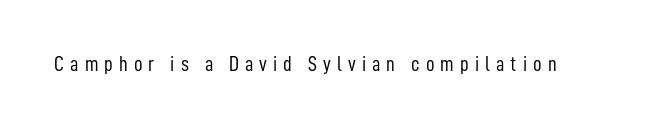
The image shows 21 px text type, upright; set unusually wide letter spacing (+0.29 em), not underlined.
